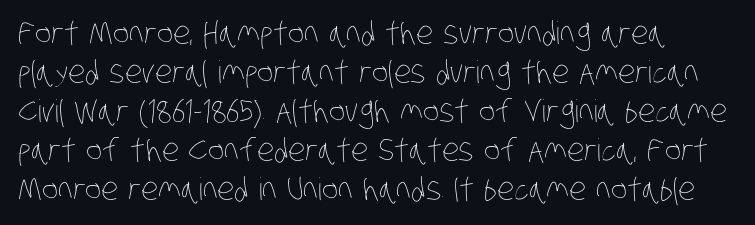
The strip under each line holds only bare page. Rows of type keep a routine distance in the vertical direction. Spacing verdict: proportional, widths tailored to each character. Heaviness? Minimal to ordinary, like unemphasized prose. Look at the tracking — it's just the regular setting, nothing added.
